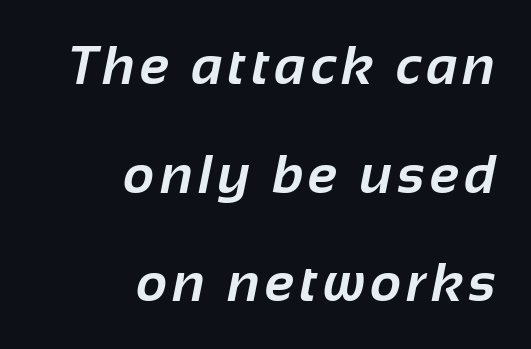
Q: Is the text bold? A: Yes.
Q: Is the typeface a serif or a sans-serif typeface? A: Sans-serif.
Q: Is the text underlined? A: No.
Q: How is the paragraph aligned? A: Right-aligned.
Q: Is the spacing between lines tight, normal or loose? A: Loose.
Q: Width (condensed, normal, or wide)? A: Normal.
Q: Stroke contrast? A: Low.
Q: x-height? A: Medium.
Q: Monospaced? A: No.
